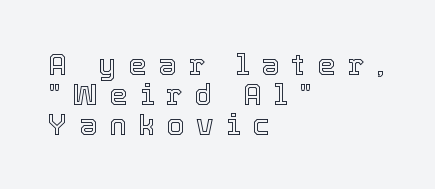
{"italic": "no", "width": "normal", "x_height": "medium", "monospaced": "no", "underline": "no", "align": "left", "line_spacing": "tight", "line_spacing_ratio": 1.03, "letter_spacing": "wide", "letter_spacing_em": 0.41, "glyph_px": 29}
